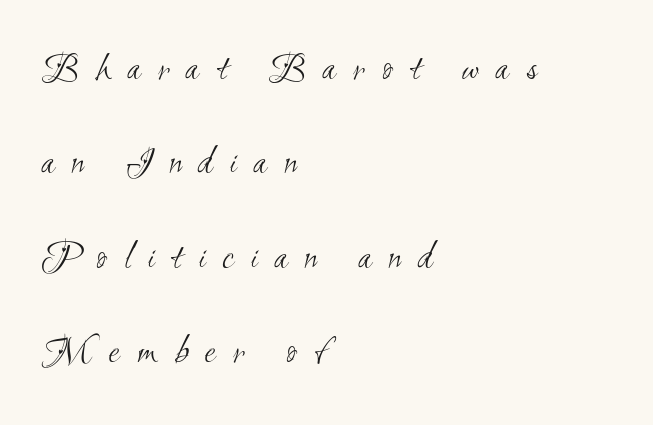
Q: Is the text bold? A: No.
Q: Is the typeface a serif or a sans-serif typeface? A: Sans-serif.
Q: Is the text underlined? A: No.
Q: How is the paragraph aligned? A: Left-aligned.
Q: Is the spacing between letters normal or unusually wide? A: Unusually wide.
Q: Is the spacing between lines tight, normal or loose? A: Loose.
Q: Width (condensed, normal, or wide)? A: Condensed.
Q: Stroke contrast? A: Medium.
Q: x-height? A: Small.
Q: Monospaced? A: No.
